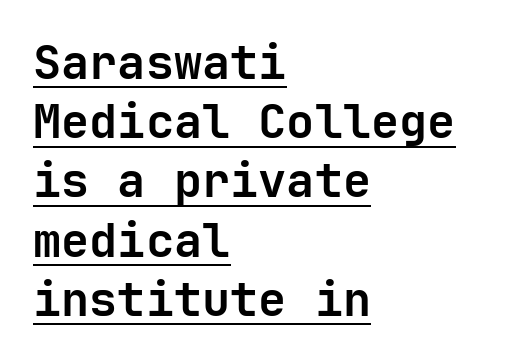
{"serif": "no", "italic": "no", "bold": "yes", "weight": "semibold", "width": "normal", "stroke_contrast": "low", "x_height": "medium", "underline": "yes", "align": "left", "line_spacing": "normal", "line_spacing_ratio": 1.26, "letter_spacing": "normal", "letter_spacing_em": 0.0, "glyph_px": 47}
